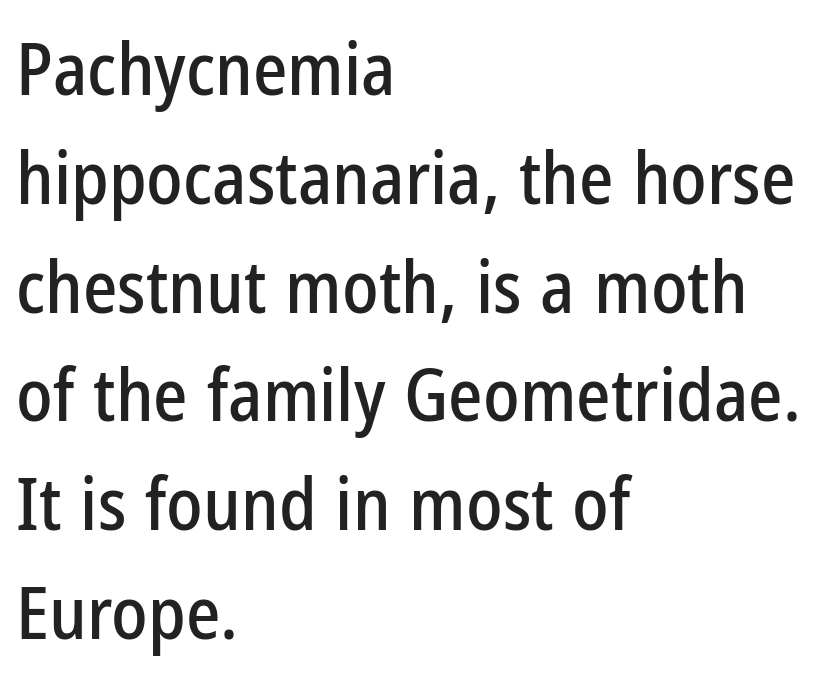
Q: Is the text italic (slanted)? A: No, it is upright.
Q: Is the typeface a serif or a sans-serif typeface? A: Sans-serif.
Q: Is the text underlined? A: No.
Q: How is the paragraph aligned? A: Left-aligned.
Q: Is the spacing between letters normal or unusually wide? A: Normal.
Q: Is the spacing between lines tight, normal or loose? A: Normal.
Q: Width (condensed, normal, or wide)? A: Condensed.
Q: Stroke contrast? A: Low.
Q: x-height? A: Medium.
Q: Monospaced? A: No.
